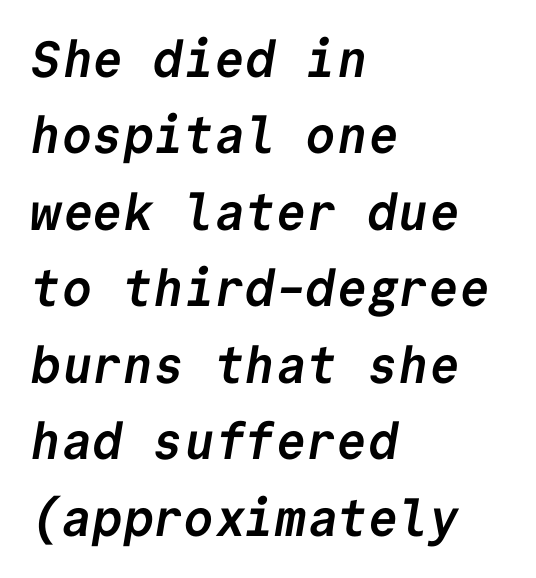
{"serif": "no", "bold": "yes", "weight": "semibold", "width": "normal", "stroke_contrast": "low", "x_height": "medium", "monospaced": "yes", "underline": "no", "align": "left", "line_spacing": "normal", "line_spacing_ratio": 1.5, "letter_spacing": "normal", "letter_spacing_em": 0.0, "glyph_px": 51}
